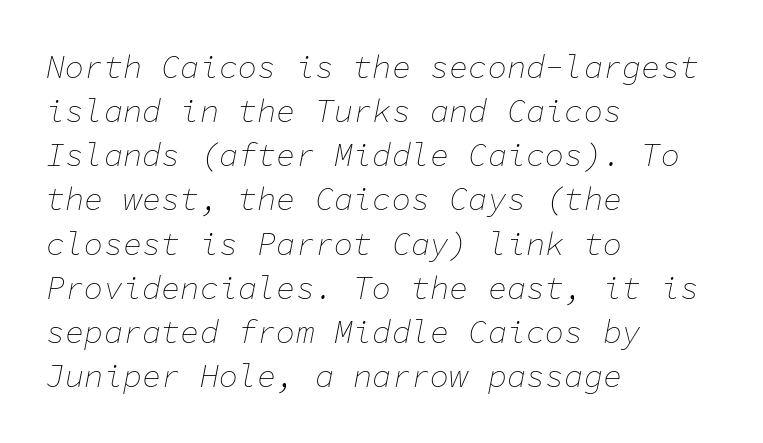
The image shows 32 px thin type, italic (leaning right), monospaced; set left-aligned, normal line spacing (1.38x), normal letter spacing, not underlined; low stroke contrast and a medium x-height.
